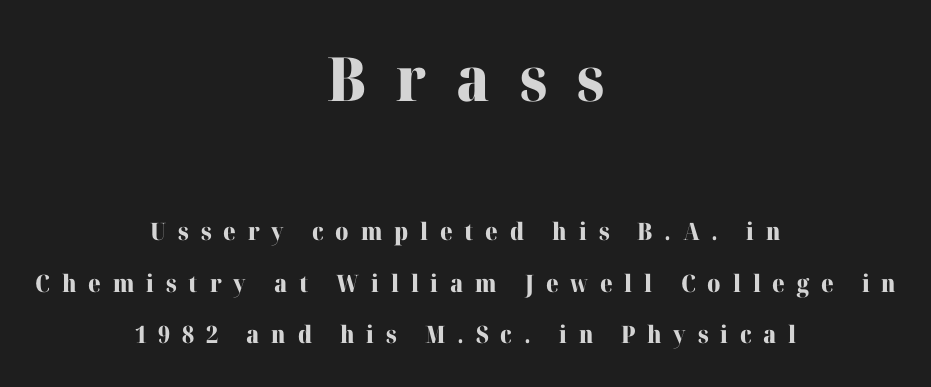
This block would shrink considerably if given ordinary leading; it's expanded now. Descenders are the only things crossing below the line. These lines are composed in type with serifs. In CSS terms this would be text-align: center. The block sitting higher on the canvas is the one with enlarged characters.
